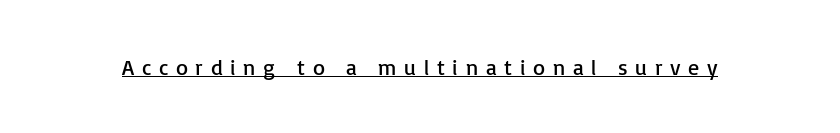
The image shows 22 px text type, upright; set unusually wide letter spacing (+0.35 em), underlined.
